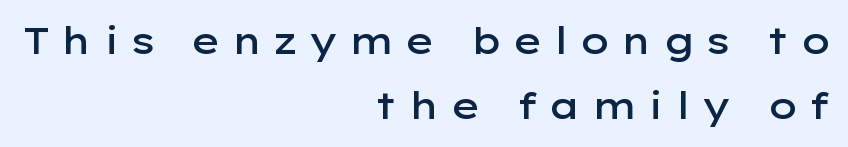
The image shows 37 px semibold, wide sans-serif type, upright; set right-aligned, line spacing 1.76x, unusually wide letter spacing (+0.27 em), not underlined; low stroke contrast and a medium x-height.
